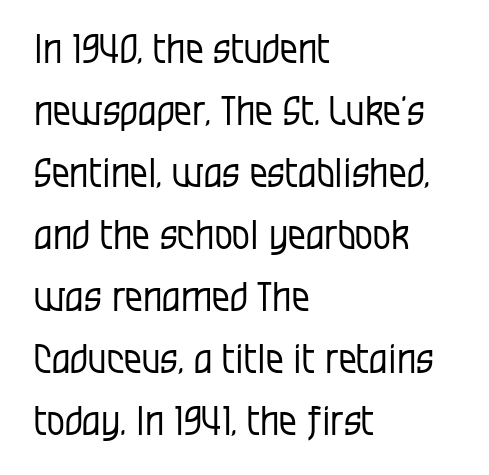
Q: Is the text bold? A: No.
Q: Is the text italic (slanted)? A: No, it is upright.
Q: Is the typeface a serif or a sans-serif typeface? A: Sans-serif.
Q: Is the text underlined? A: No.
Q: How is the paragraph aligned? A: Left-aligned.
Q: Is the spacing between letters normal or unusually wide? A: Normal.
Q: Is the spacing between lines tight, normal or loose? A: Normal.
Q: Width (condensed, normal, or wide)? A: Condensed.
Q: Stroke contrast? A: Low.
Q: x-height? A: Large.
Q: Monospaced? A: No.
